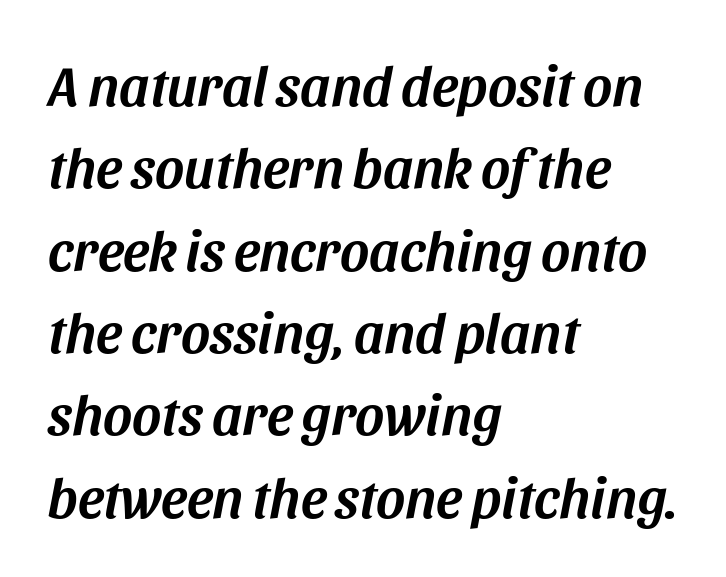
The line texture is even and compact thanks to regular tracking. Horizontal bands of white between lines are of average thickness. The strip under each line holds only bare page. Notice how the passage keeps a crisp vertical edge on the left only. Here the designer chose a conventional face with non-uniform glyph widths.
